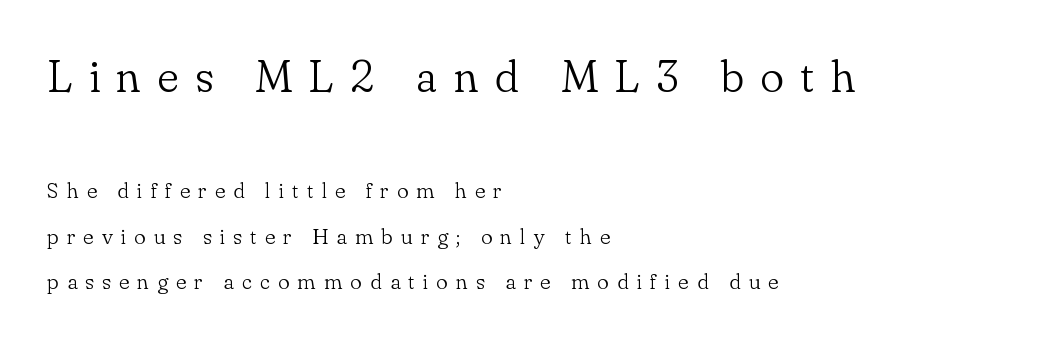
The strip under each line holds only bare page. Letterform terminals end in serifs throughout the passage. Vertical strokes here are truly vertical. Vertical spacing — loose. Left-aligned paragraph, ragged on the right. The strokes are not fattened; the text isn't bold.
